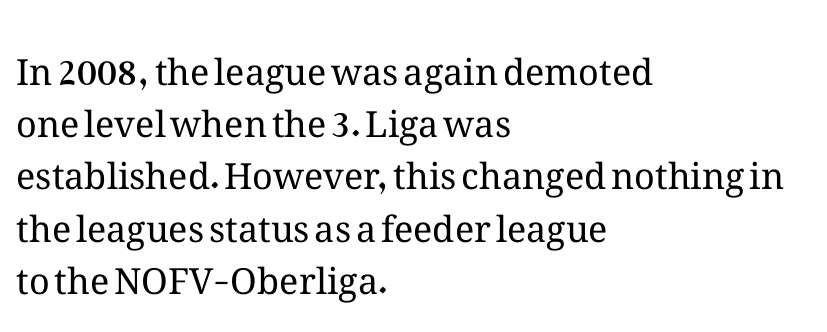
The image shows 36 px regular-weight type, upright; set left-aligned, normal line spacing (1.45x), normal letter spacing, not underlined; medium stroke contrast and a medium x-height.
